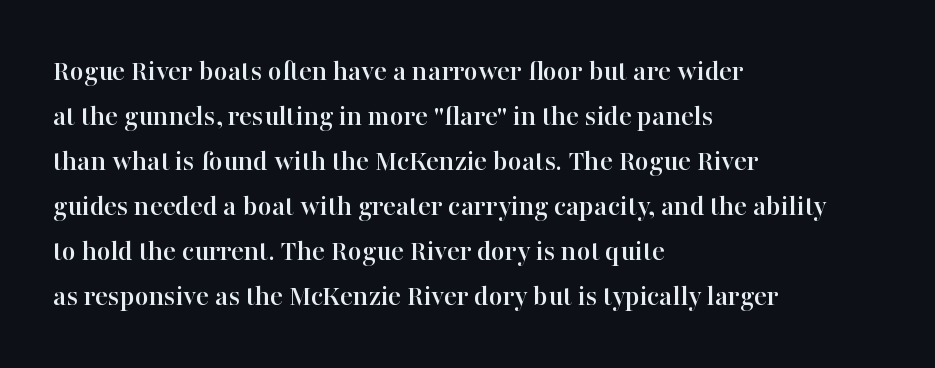
The face used here is proportionally spaced, like ordinary book or web type. Letters rest on an invisible, unmarked baseline. Quick note: not italic, upright. The tracking reads as untouched default to a designer's eye. How would I describe the line gaps? Plain and ordinary.
